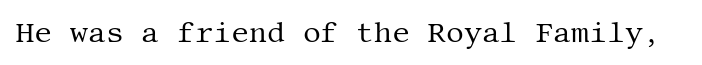
Q: Is the text bold? A: No.
Q: Is the text italic (slanted)? A: No, it is upright.
Q: Is the typeface a serif or a sans-serif typeface? A: Serif.
Q: Is the text underlined? A: No.
Q: Is the spacing between letters normal or unusually wide? A: Normal.
Q: Width (condensed, normal, or wide)? A: Normal.
Q: Stroke contrast? A: Medium.
Q: x-height? A: Large.
